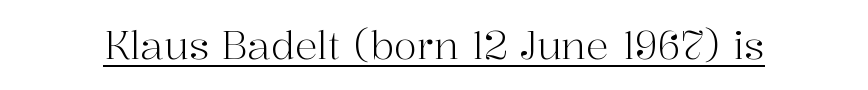
The letters carry serifs — small finishing strokes at the ends of their stems. Nobody touched the tracking dial on this one. You could not count columns in this text — the font is proportionally spaced. No chunkiness to these letters — they're not bold. No italicization has been applied; the sample stays upright. These characters rest on top of a visible drawn line.
